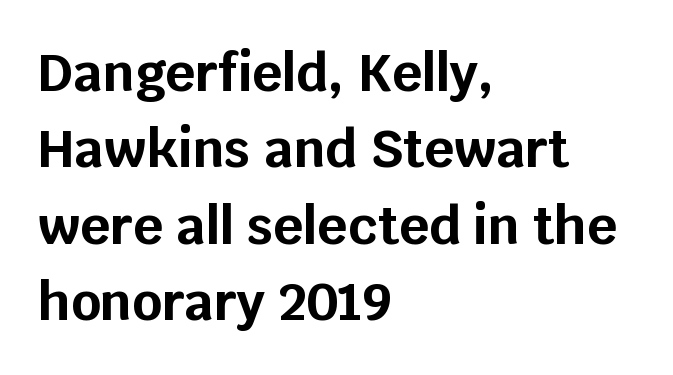
Q: Is the text bold? A: Yes.
Q: Is the text italic (slanted)? A: No, it is upright.
Q: Is the typeface a serif or a sans-serif typeface? A: Sans-serif.
Q: Is the text underlined? A: No.
Q: How is the paragraph aligned? A: Left-aligned.
Q: Is the spacing between letters normal or unusually wide? A: Normal.
Q: Is the spacing between lines tight, normal or loose? A: Normal.
Q: Width (condensed, normal, or wide)? A: Normal.
Q: Stroke contrast? A: Low.
Q: x-height? A: Large.
Q: Monospaced? A: No.
